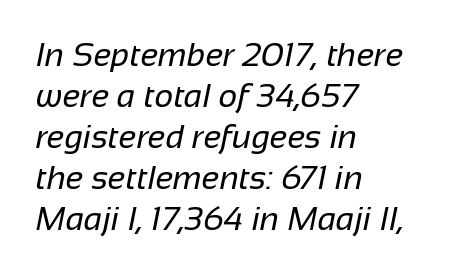
The image shows 33 px regular-weight sans-serif type; set left-aligned, line spacing 1.24x, normal letter spacing, not underlined; low stroke contrast and a medium x-height.
